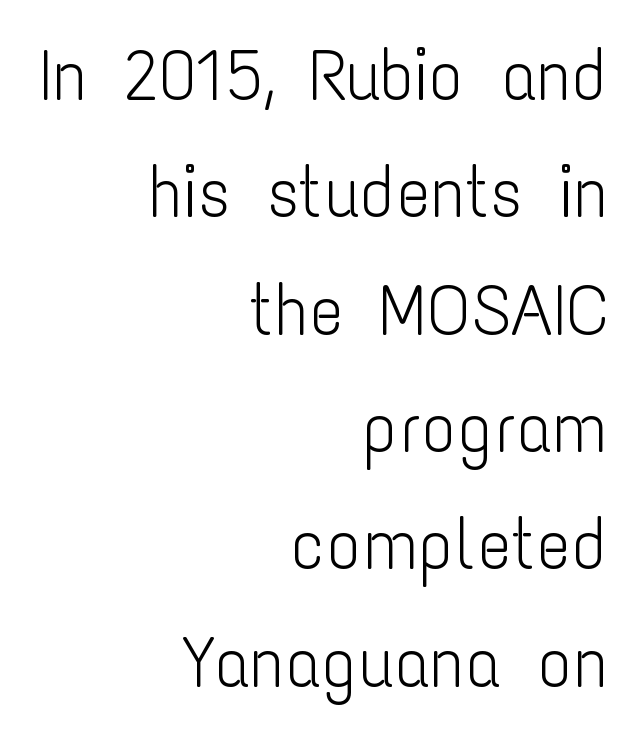
The letters carry no serifs — their stems end cleanly without finishing strokes. The letters stand straight up with perfectly vertical stems. Looks like regular typesetting: each glyph gets only the width it needs. Has an underline been added? It has not. Every row of glyphs terminates at an identical x-position on the right.
